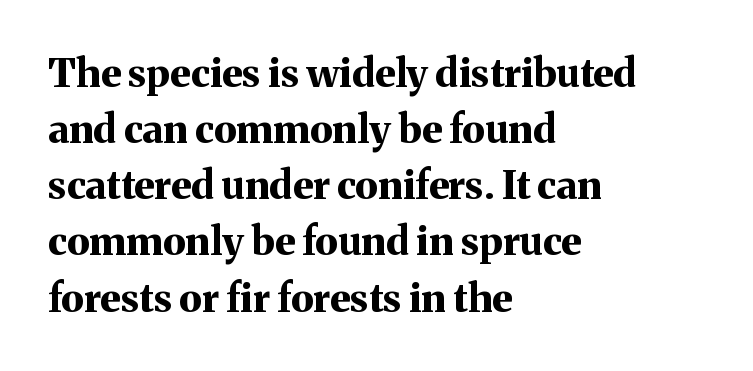
Q: Is the text bold? A: Yes.
Q: Is the text italic (slanted)? A: No, it is upright.
Q: Is the typeface a serif or a sans-serif typeface? A: Serif.
Q: Is the text underlined? A: No.
Q: How is the paragraph aligned? A: Left-aligned.
Q: Is the spacing between letters normal or unusually wide? A: Normal.
Q: Is the spacing between lines tight, normal or loose? A: Normal.
Q: Width (condensed, normal, or wide)? A: Normal.
Q: Stroke contrast? A: Medium.
Q: x-height? A: Medium.
Q: Monospaced? A: No.
